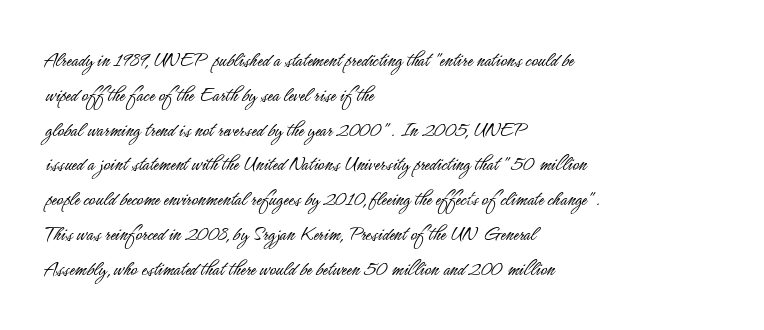
All the whitespace from short lines collects on the right. No extra tracking has been applied to these lines. The space beneath each line is pristine and unruled. Vertical stems look standard width or narrower in stroke.
